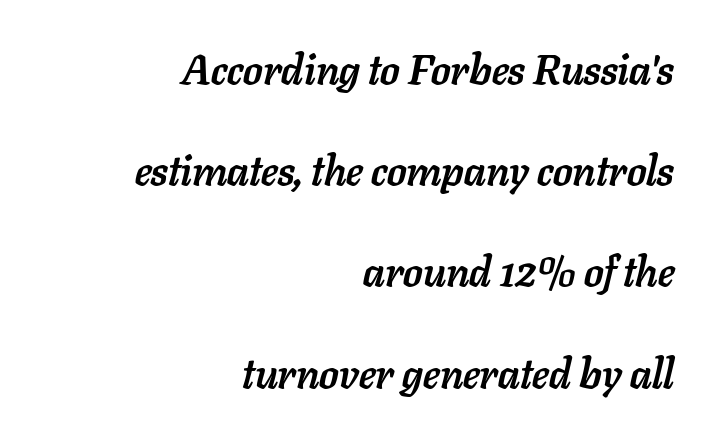
{"italic": "yes", "lean": "right", "slant_degrees": 11, "bold": "yes", "weight": "semibold", "width": "normal", "stroke_contrast": "low", "x_height": "medium", "monospaced": "no", "underline": "no", "align": "right", "line_spacing": "loose", "line_spacing_ratio": 2.41, "letter_spacing": "normal", "letter_spacing_em": 0.0, "glyph_px": 42}
